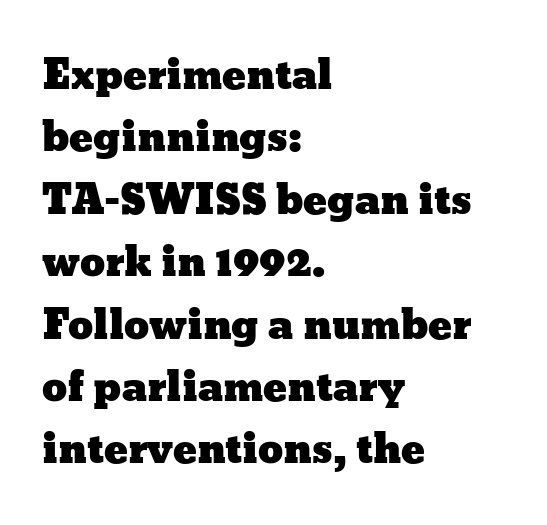
Q: Is the text italic (slanted)? A: No, it is upright.
Q: Is the text underlined? A: No.
Q: How is the paragraph aligned? A: Left-aligned.
Q: Is the spacing between letters normal or unusually wide? A: Normal.
Q: Is the spacing between lines tight, normal or loose? A: Normal.
Q: Width (condensed, normal, or wide)? A: Wide.
Q: Stroke contrast? A: Low.
Q: x-height? A: Medium.
Q: Monospaced? A: No.
